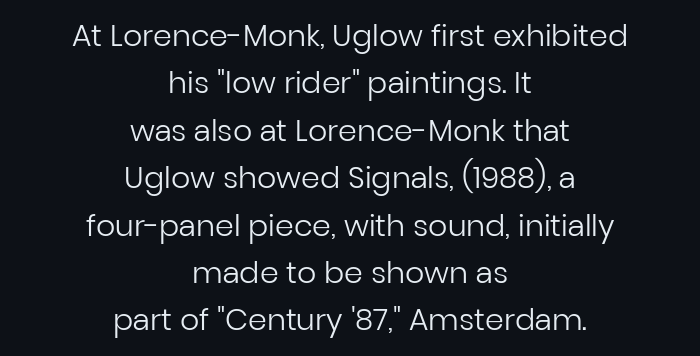
The typesetter chose a symmetrical, centered arrangement here. The face used here is proportionally spaced, like ordinary book or web type. Students, note that the glyphs here touch the page at normal intervals. The type sits square on the baseline with zero lean. Examine the stroke ends and you'll find no serifs.
